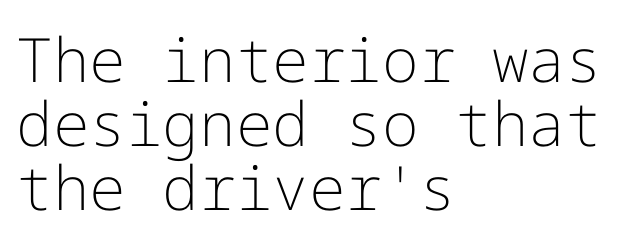
The space beneath each line is pristine and unruled. A typesetter would mark this as roman, not italic. Horizontally, the lines are justified to the leading edge only. Is this a heavy cut? Hardly; it is regular or lighter.
